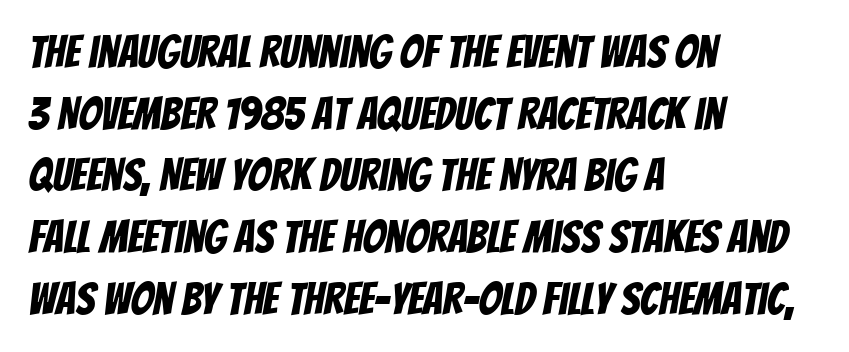
Q: Is the typeface a serif or a sans-serif typeface? A: Sans-serif.
Q: Is the text underlined? A: No.
Q: How is the paragraph aligned? A: Left-aligned.
Q: Is the spacing between letters normal or unusually wide? A: Normal.
Q: Is the spacing between lines tight, normal or loose? A: Normal.
Q: Width (condensed, normal, or wide)? A: Condensed.
Q: Stroke contrast? A: Low.
Q: x-height? A: Large.
Q: Monospaced? A: No.
